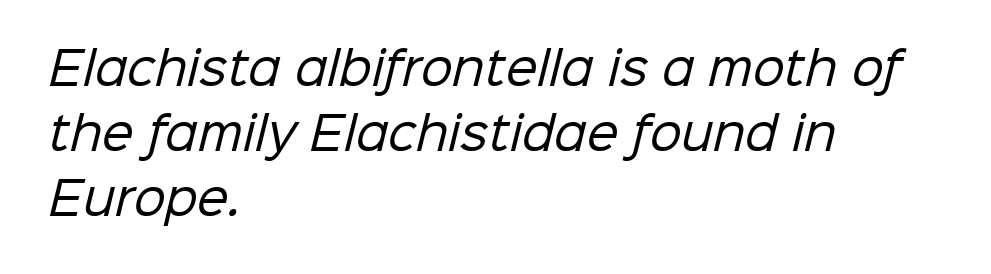
Q: Is the text bold? A: No.
Q: Is the typeface a serif or a sans-serif typeface? A: Sans-serif.
Q: Is the text underlined? A: No.
Q: How is the paragraph aligned? A: Left-aligned.
Q: Is the spacing between letters normal or unusually wide? A: Normal.
Q: Is the spacing between lines tight, normal or loose? A: Normal.
Q: Width (condensed, normal, or wide)? A: Normal.
Q: Stroke contrast? A: Low.
Q: x-height? A: Medium.
Q: Monospaced? A: No.
